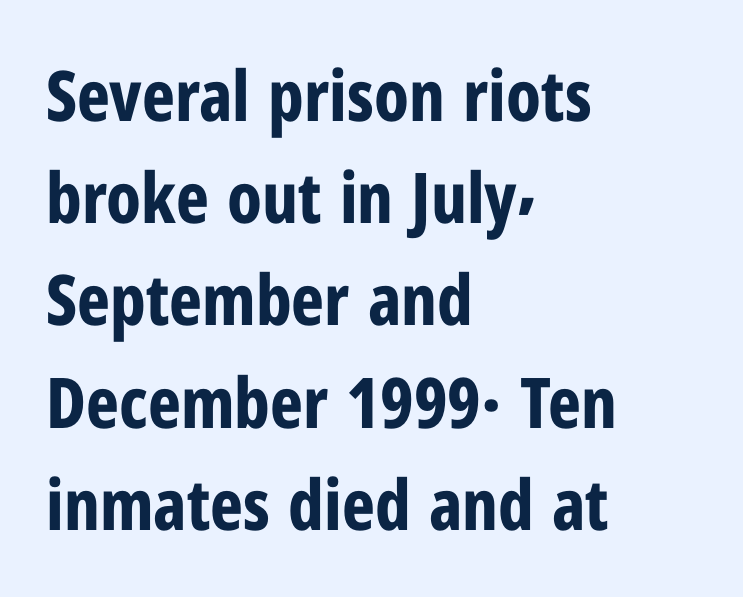
The line-height multiplier appears to be the usual default. Nope, not italic — everything's standing straight. Unmarked baselines from the first word to the last. Proportional: the letters do not fall into vertical columns.
